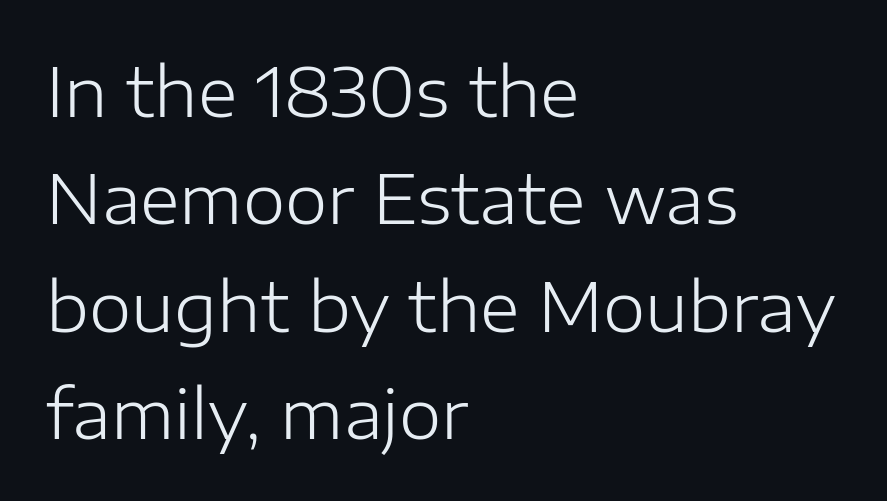
The image shows 68 px light sans-serif type, upright; set left-aligned, normal line spacing (1.58x), normal letter spacing, not underlined; low stroke contrast and a medium x-height.
